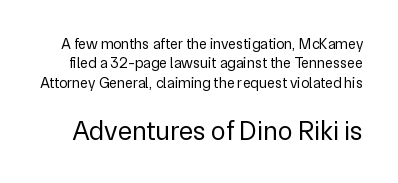
Q: Is the text bold? A: No.
Q: Is the text italic (slanted)? A: No, it is upright.
Q: Is the text underlined? A: No.
Q: Is the spacing between letters normal or unusually wide? A: Normal.
Q: Is the spacing between lines tight, normal or loose? A: Normal.
Q: Which block of text is set in a larger size, the first (top) or the second (bottom)? A: The second (bottom) one.
